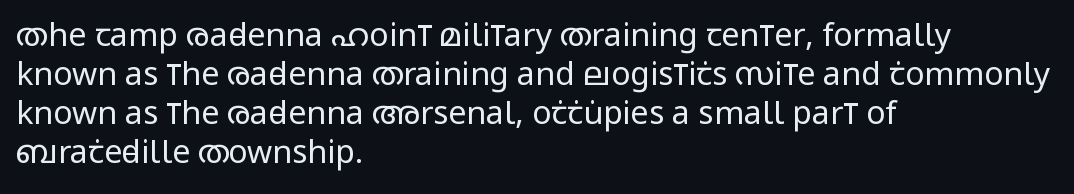
Q: Is the text bold? A: No.
Q: Is the text italic (slanted)? A: No, it is upright.
Q: Is the typeface a serif or a sans-serif typeface? A: Sans-serif.
Q: Is the text underlined? A: No.
Q: How is the paragraph aligned? A: Left-aligned.
Q: Is the spacing between letters normal or unusually wide? A: Normal.
Q: Width (condensed, normal, or wide)? A: Condensed.
Q: Stroke contrast? A: Low.
Q: x-height? A: Large.
Q: Monospaced? A: No.
